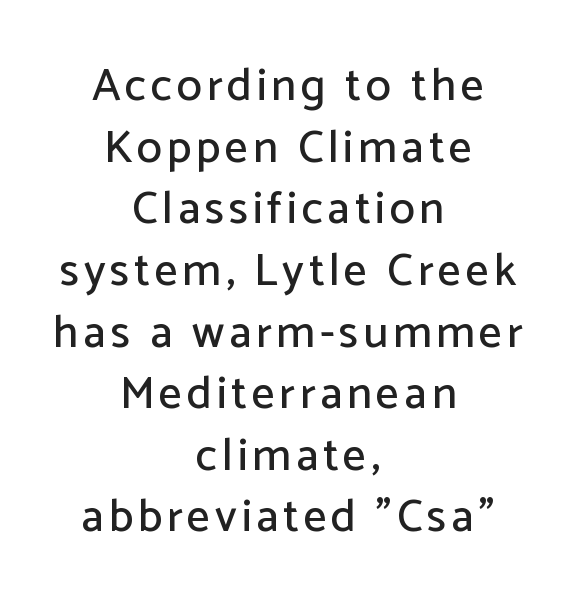
Horizontal bands of white between lines are of average thickness. The passage shown is typed in a proportional face where columns would drift. The gap between lines stays unmarked. Posture: vertical. Horizontal alignment here is central, giving a formal, balanced look.
